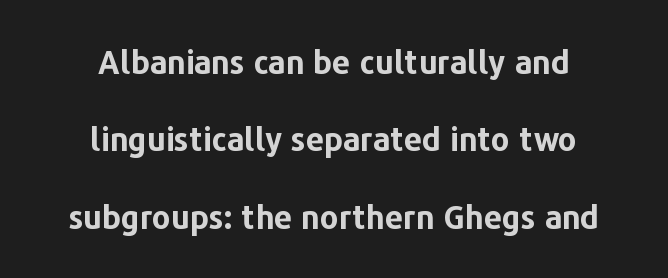
Q: Is the text bold? A: Yes.
Q: Is the text italic (slanted)? A: No, it is upright.
Q: Is the typeface a serif or a sans-serif typeface? A: Sans-serif.
Q: Is the text underlined? A: No.
Q: How is the paragraph aligned? A: Centered.
Q: Is the spacing between letters normal or unusually wide? A: Normal.
Q: Is the spacing between lines tight, normal or loose? A: Loose.
Q: Width (condensed, normal, or wide)? A: Normal.
Q: Stroke contrast? A: Low.
Q: x-height? A: Medium.
Q: Monospaced? A: No.
